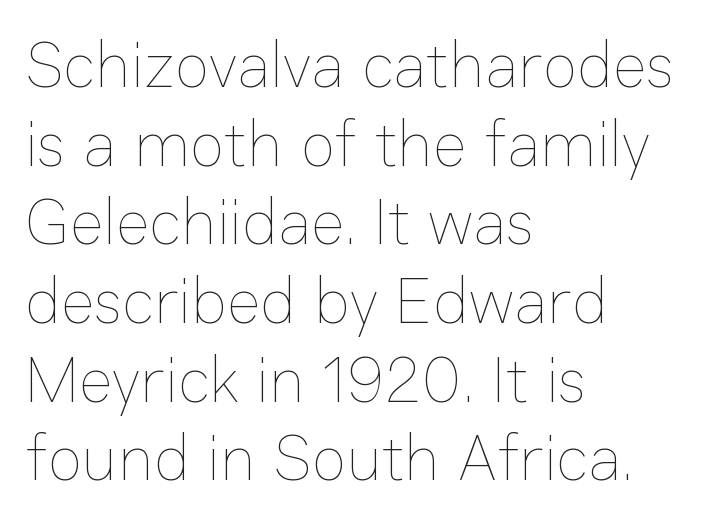
The font sits on the lighter half of the weight spectrum, regular included. If you drew a ruler down the left edge, every line would touch it. Tracking here is standard; glyphs follow each other at the usual distance. Think of a printed novel: that variable character pitch is what you see here.
